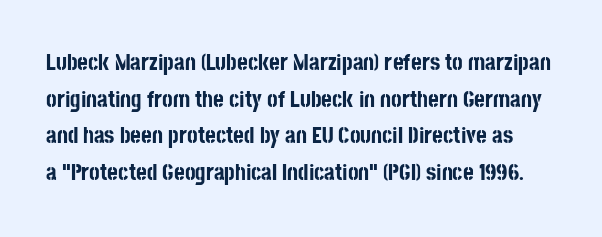
Q: Is the text bold? A: Yes.
Q: Is the text italic (slanted)? A: No, it is upright.
Q: Is the text underlined? A: No.
Q: Is the spacing between letters normal or unusually wide? A: Normal.
Q: Is the spacing between lines tight, normal or loose? A: Normal.
